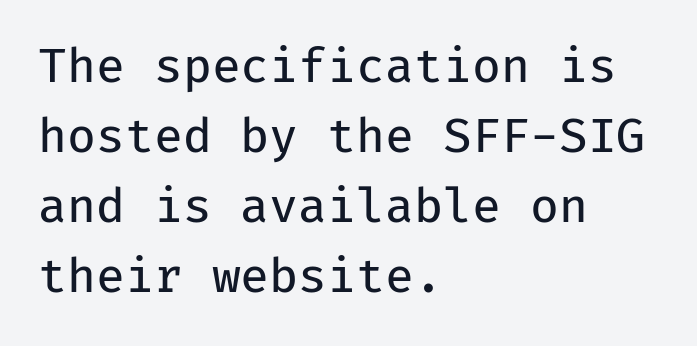
{"serif": "no", "italic": "no", "bold": "no", "weight": "regular", "width": "normal", "stroke_contrast": "low", "x_height": "medium", "monospaced": "yes", "underline": "no", "align": "left", "line_spacing": "normal", "line_spacing_ratio": 1.49, "letter_spacing": "normal", "letter_spacing_em": 0.0, "glyph_px": 47}
